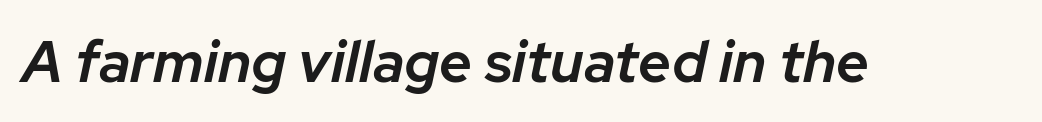
{"italic": "yes", "lean": "right", "slant_degrees": 12, "bold": "semi", "weight": "semibold", "width": "normal", "stroke_contrast": "low", "x_height": "medium", "monospaced": "no", "underline": "no", "letter_spacing": "normal", "letter_spacing_em": 0.0, "glyph_px": 58}
